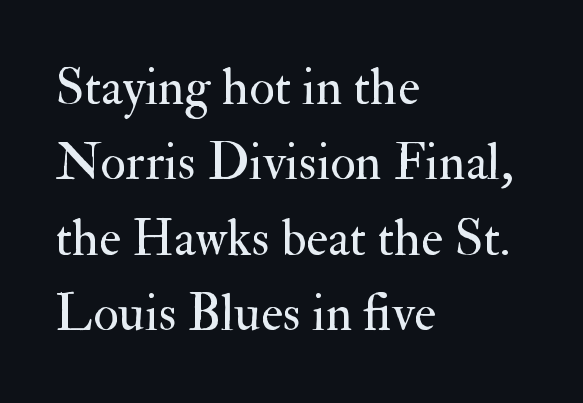
{"serif": "yes", "italic": "no", "bold": "no", "weight": "regular", "width": "normal", "stroke_contrast": "medium", "x_height": "small", "monospaced": "no", "underline": "no", "align": "left", "line_spacing": "normal", "line_spacing_ratio": 1.45, "letter_spacing": "normal", "letter_spacing_em": 0.0, "glyph_px": 52}
